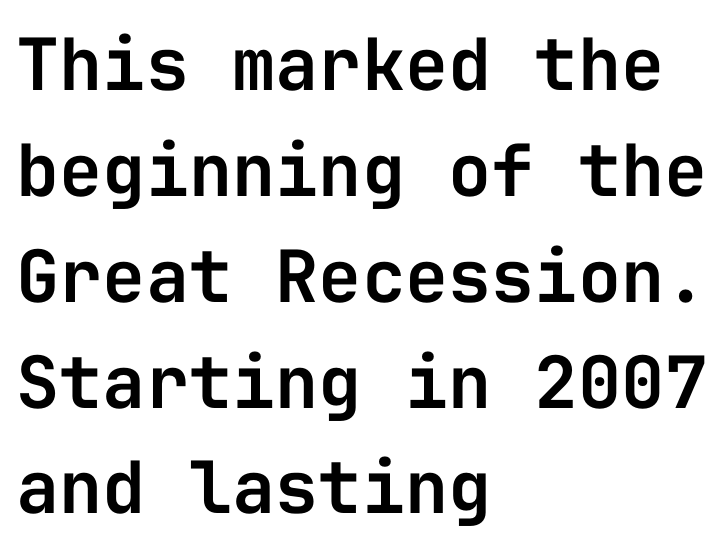
{"serif": "no", "italic": "no", "width": "normal", "stroke_contrast": "low", "x_height": "medium", "monospaced": "yes", "underline": "no", "align": "left", "line_spacing": "normal", "line_spacing_ratio": 1.47, "letter_spacing": "normal", "letter_spacing_em": 0.0, "glyph_px": 72}
